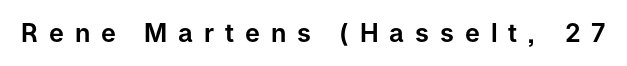
Beneath every word, the page is bare. Quick note: not italic, upright. This rendering widens character spacing well past its baseline value.
